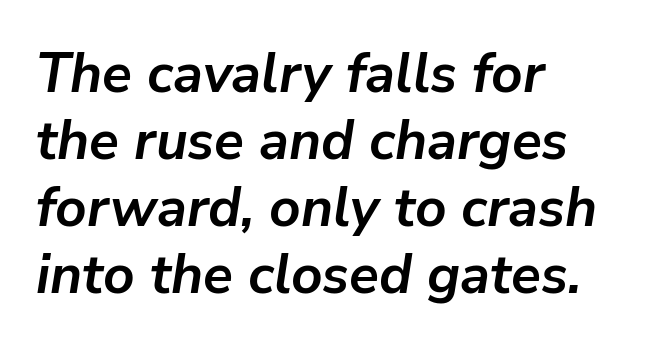
Q: Is the text bold? A: Yes.
Q: Is the text italic (slanted)? A: Yes, it leans right by about 9 degrees.
Q: Is the text underlined? A: No.
Q: How is the paragraph aligned? A: Left-aligned.
Q: Is the spacing between letters normal or unusually wide? A: Normal.
Q: Width (condensed, normal, or wide)? A: Normal.
Q: Stroke contrast? A: Low.
Q: x-height? A: Medium.
Q: Monospaced? A: No.
